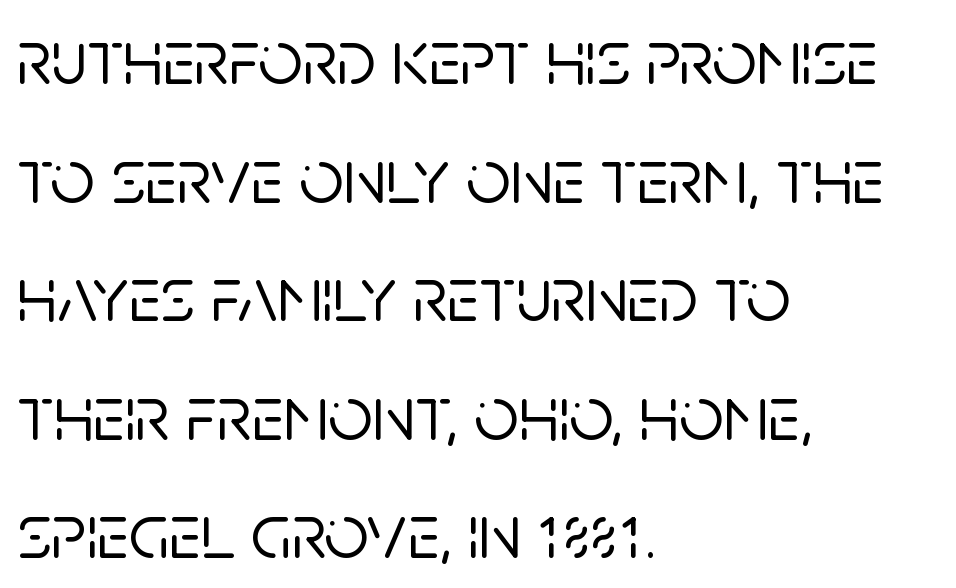
The image shows 78 px sans-serif type, upright; set left-aligned, normal line spacing (1.52x), normal letter spacing, not underlined; low stroke contrast and a large x-height.
